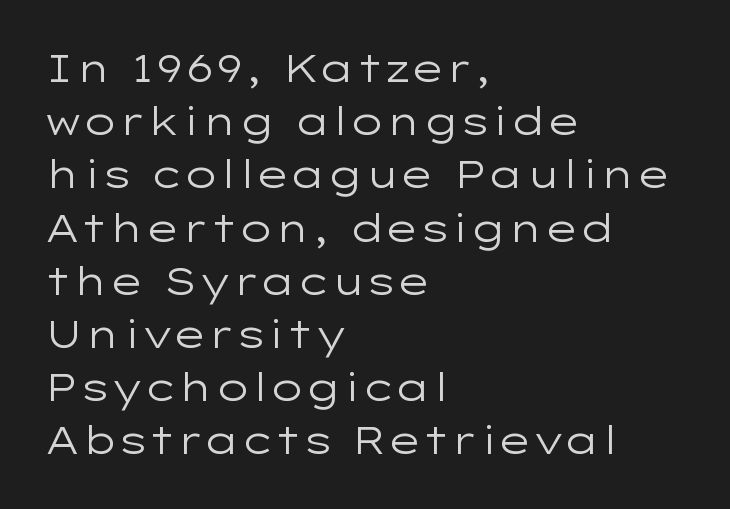
{"serif": "no", "italic": "no", "bold": "no", "weight": "regular", "width": "wide", "stroke_contrast": "low", "x_height": "medium", "monospaced": "no", "underline": "no", "align": "left", "line_spacing": "normal", "line_spacing_ratio": 1.4, "letter_spacing": "normal", "letter_spacing_em": 0.0, "glyph_px": 38}
